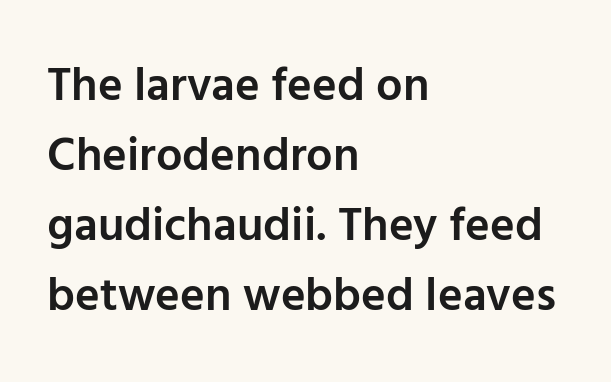
Look at the stroke-to-counter ratio: somewhat heavy, a semibold. The foot of each line stays bare and open. This sample has the flowing, uneven cadence of proportional lettering. This rendering employs a face without finishing strokes, i.e., a sans-serif.
